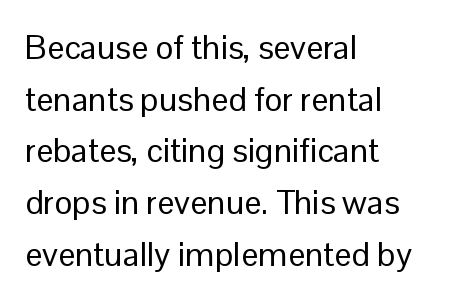
Q: Is the text bold? A: No.
Q: Is the text italic (slanted)? A: No, it is upright.
Q: Is the typeface a serif or a sans-serif typeface? A: Sans-serif.
Q: Is the text underlined? A: No.
Q: How is the paragraph aligned? A: Left-aligned.
Q: Is the spacing between letters normal or unusually wide? A: Normal.
Q: Is the spacing between lines tight, normal or loose? A: Normal.
Q: Width (condensed, normal, or wide)? A: Normal.
Q: Stroke contrast? A: Low.
Q: x-height? A: Medium.
Q: Monospaced? A: No.
